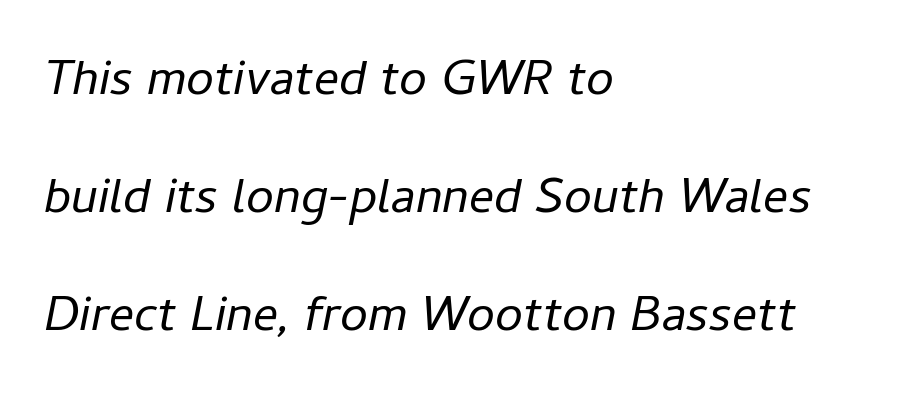
{"italic": "yes", "lean": "right", "slant_degrees": 11, "bold": "no", "weight": "regular", "width": "normal", "stroke_contrast": "low", "x_height": "medium", "monospaced": "no", "underline": "no", "align": "left", "line_spacing": "loose", "line_spacing_ratio": 2.36, "letter_spacing": "normal", "letter_spacing_em": 0.0, "glyph_px": 50}
